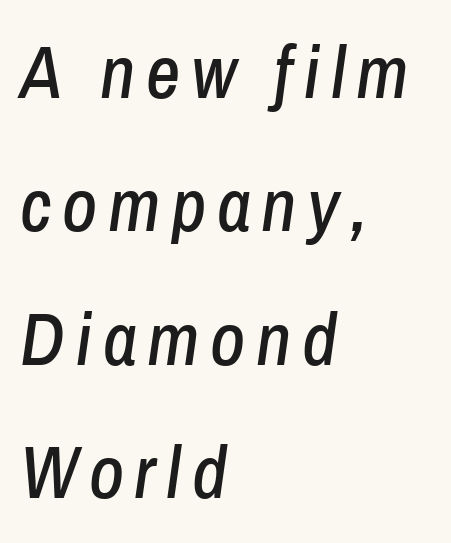
The image shows 75 px condensed type, italic (leaning right); set left-aligned, line spacing 1.78x, not underlined; low stroke contrast and a medium x-height.
